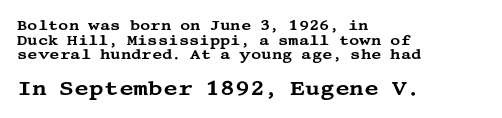
These two chunks differ in scale, with the bottom chunk taking the larger measure. Honestly, the rows look squashed on top of each other. Notice how the stems are strictly vertical — no italics here. Underlining? Definitely not there. Left-aligned paragraph, ragged on the right.
